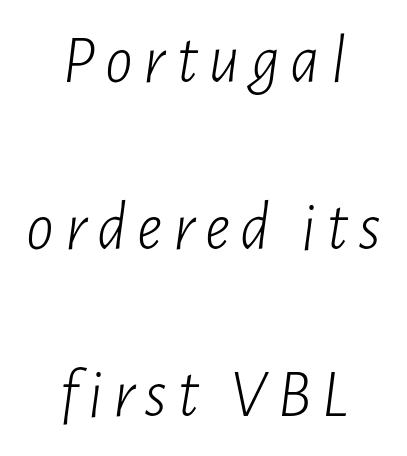
{"italic": "yes", "lean": "right", "slant_degrees": 7, "bold": "no", "weight": "light", "width": "condensed", "stroke_contrast": "low", "x_height": "medium", "monospaced": "no", "underline": "no", "align": "center", "line_spacing": "loose", "line_spacing_ratio": 2.42, "glyph_px": 69}
